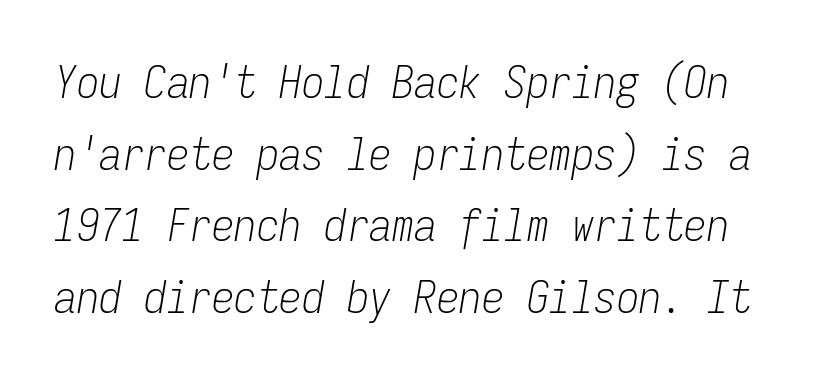
The image shows 45 px light, condensed type, italic (leaning right), monospaced; set normal line spacing (1.59x), normal letter spacing, not underlined; low stroke contrast and a medium x-height.
